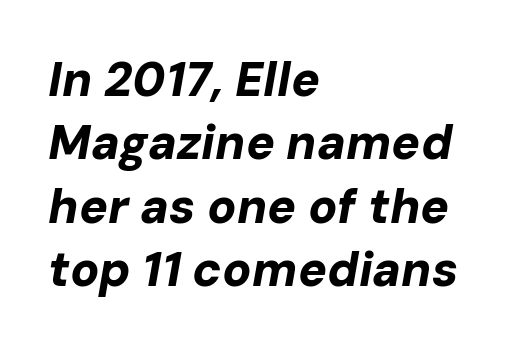
{"italic": "yes", "lean": "right", "slant_degrees": 10, "bold": "yes", "weight": "bold", "width": "normal", "stroke_contrast": "low", "x_height": "medium", "monospaced": "no", "underline": "no", "align": "left", "line_spacing": "normal", "line_spacing_ratio": 1.32, "letter_spacing": "normal", "letter_spacing_em": 0.0, "glyph_px": 48}
